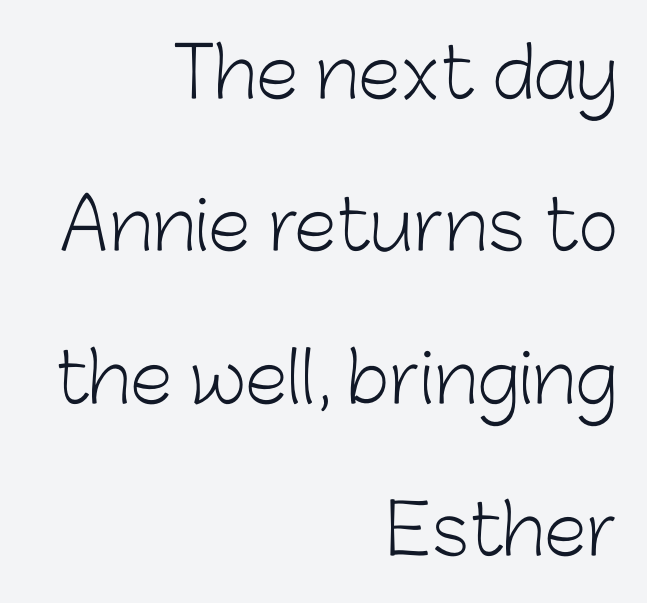
Q: Is the text bold? A: No.
Q: Is the text italic (slanted)? A: No, it is upright.
Q: Is the typeface a serif or a sans-serif typeface? A: Sans-serif.
Q: Is the text underlined? A: No.
Q: How is the paragraph aligned? A: Right-aligned.
Q: Is the spacing between letters normal or unusually wide? A: Normal.
Q: Is the spacing between lines tight, normal or loose? A: Loose.
Q: Width (condensed, normal, or wide)? A: Normal.
Q: Stroke contrast? A: Low.
Q: x-height? A: Medium.
Q: Monospaced? A: No.
